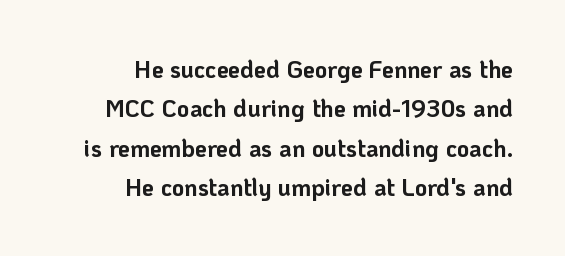
This sample uses an upright cut, with every glyph sitting square on the baseline. Line endings align vertically; line beginnings do not. These lines keep a tight, regular rhythm from letter to letter. Nobody drew a line under any word here. Summary of vertical rhythm: regular, with standard interline spacing.
